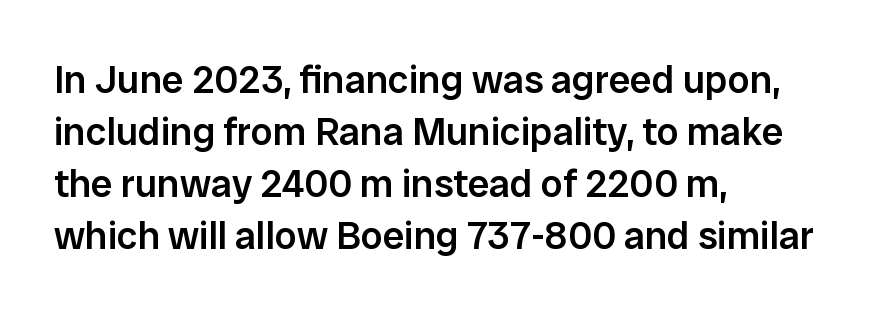
In terms of letterform style, serifs are entirely absent. The rendering keeps characters at their native spacing. Whoever set this chose a conventional vertical rhythm. Horizontal alignment here is leftward, the default for most running prose.
